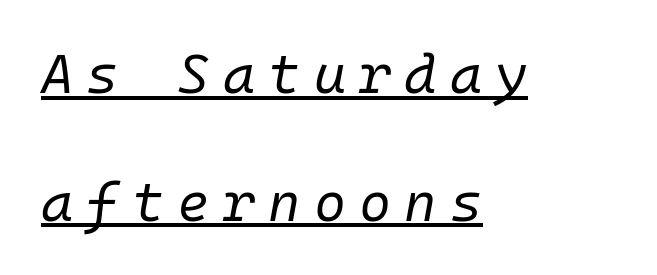
Q: Is the text bold? A: No.
Q: Is the text italic (slanted)? A: Yes, it leans right by about 10 degrees.
Q: Is the text underlined? A: Yes.
Q: How is the paragraph aligned? A: Left-aligned.
Q: Is the spacing between letters normal or unusually wide? A: Unusually wide.
Q: Is the spacing between lines tight, normal or loose? A: Loose.
Q: Width (condensed, normal, or wide)? A: Normal.
Q: Stroke contrast? A: Low.
Q: x-height? A: Medium.
Q: Monospaced? A: Yes.
